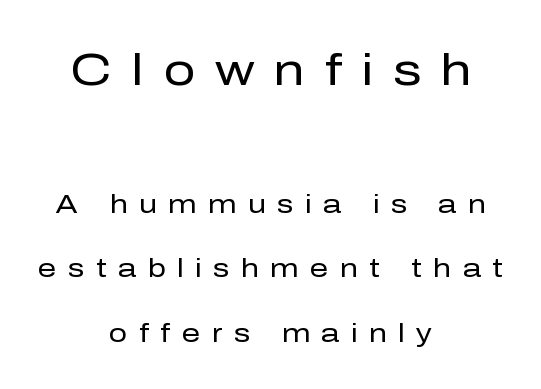
Q: Is the text bold? A: No.
Q: Is the text italic (slanted)? A: No, it is upright.
Q: Is the typeface a serif or a sans-serif typeface? A: Sans-serif.
Q: Is the text underlined? A: No.
Q: How is the paragraph aligned? A: Centered.
Q: Is the spacing between letters normal or unusually wide? A: Unusually wide.
Q: Is the spacing between lines tight, normal or loose? A: Loose.
Q: Which block of text is set in a larger size, the first (top) or the second (bottom)? A: The first (top) one.
Q: Width (condensed, normal, or wide)? A: Normal.
Q: Stroke contrast? A: Low.
Q: x-height? A: Medium.
Q: Monospaced? A: No.
